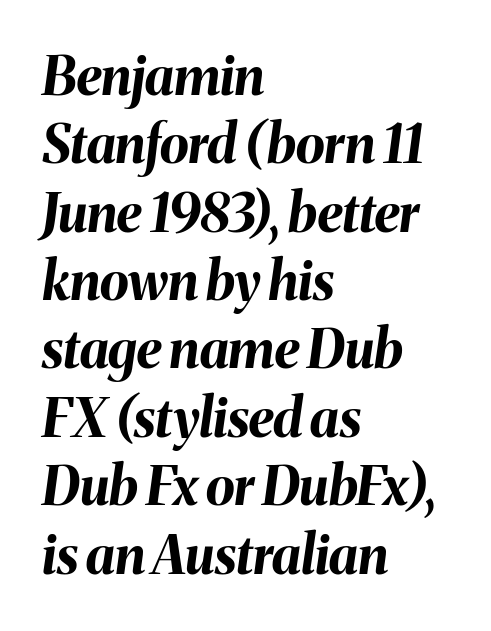
{"italic": "yes", "lean": "right", "slant_degrees": 8, "bold": "yes", "weight": "bold", "width": "normal", "stroke_contrast": "medium", "x_height": "medium", "monospaced": "no", "underline": "no", "align": "left", "line_spacing": "normal", "line_spacing_ratio": 1.29, "letter_spacing": "normal", "letter_spacing_em": 0.0, "glyph_px": 53}
